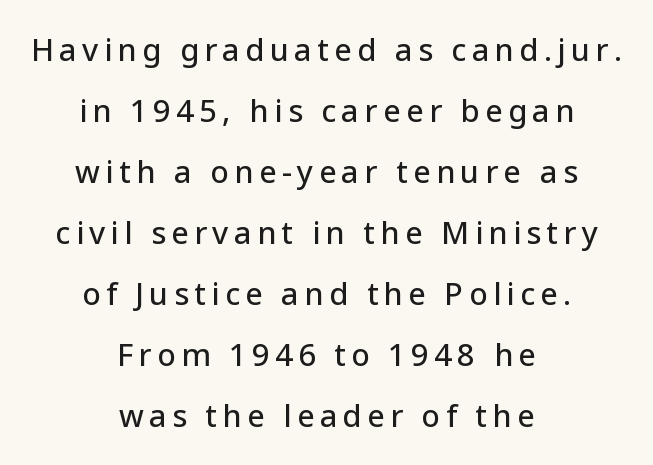
Q: Is the text italic (slanted)? A: No, it is upright.
Q: Is the typeface a serif or a sans-serif typeface? A: Sans-serif.
Q: Is the text underlined? A: No.
Q: How is the paragraph aligned? A: Centered.
Q: Is the spacing between lines tight, normal or loose? A: Loose.
Q: Width (condensed, normal, or wide)? A: Normal.
Q: Stroke contrast? A: Low.
Q: x-height? A: Medium.
Q: Monospaced? A: No.
